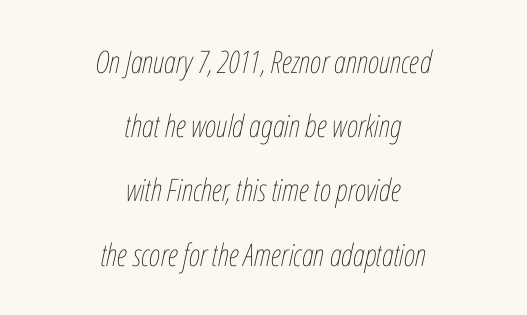
Q: Is the text bold? A: No.
Q: Is the text italic (slanted)? A: Yes, it leans right by about 12 degrees.
Q: Is the text underlined? A: No.
Q: How is the paragraph aligned? A: Centered.
Q: Is the spacing between letters normal or unusually wide? A: Normal.
Q: Is the spacing between lines tight, normal or loose? A: Loose.
Q: Width (condensed, normal, or wide)? A: Condensed.
Q: Stroke contrast? A: Low.
Q: x-height? A: Medium.
Q: Monospaced? A: No.
